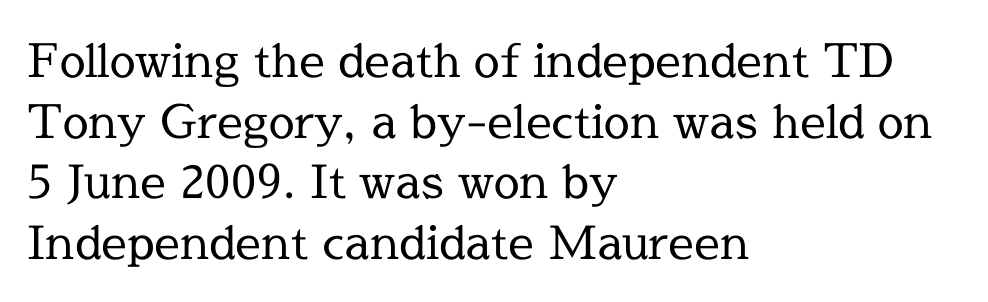
Q: Is the text bold? A: No.
Q: Is the text italic (slanted)? A: No, it is upright.
Q: Is the typeface a serif or a sans-serif typeface? A: Serif.
Q: Is the text underlined? A: No.
Q: How is the paragraph aligned? A: Left-aligned.
Q: Is the spacing between letters normal or unusually wide? A: Normal.
Q: Is the spacing between lines tight, normal or loose? A: Normal.
Q: Width (condensed, normal, or wide)? A: Normal.
Q: x-height? A: Medium.
Q: Monospaced? A: No.
